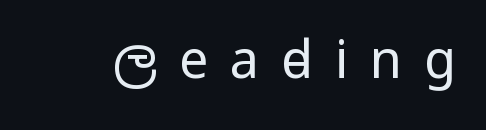
Q: Is the text bold? A: No.
Q: Is the text italic (slanted)? A: No, it is upright.
Q: Is the typeface a serif or a sans-serif typeface? A: Sans-serif.
Q: Is the text underlined? A: No.
Q: Is the spacing between letters normal or unusually wide? A: Unusually wide.
Q: Width (condensed, normal, or wide)? A: Condensed.
Q: Stroke contrast? A: Low.
Q: x-height? A: Large.
Q: Monospaced? A: No.
